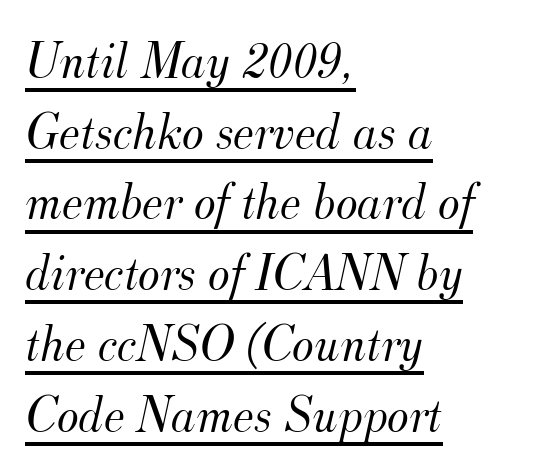
{"serif": "yes", "italic": "yes", "lean": "right", "slant_degrees": 12, "bold": "no", "weight": "light", "width": "normal", "stroke_contrast": "medium", "x_height": "small", "monospaced": "no", "underline": "yes", "align": "left", "line_spacing": "normal", "line_spacing_ratio": 1.36, "letter_spacing": "normal", "letter_spacing_em": 0.0, "glyph_px": 52}
